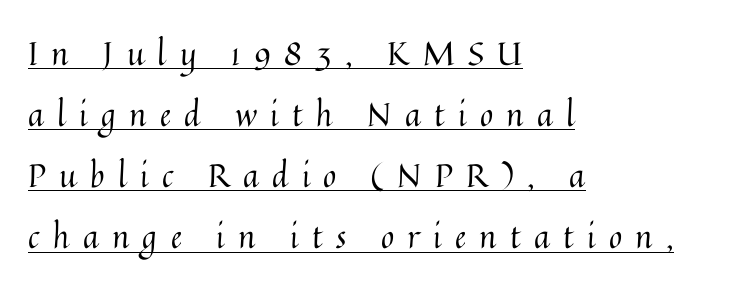
{"bold": "no", "weight": "regular", "width": "normal", "stroke_contrast": "medium", "x_height": "medium", "monospaced": "no", "underline": "yes", "align": "left", "line_spacing": "loose", "line_spacing_ratio": 1.91, "letter_spacing": "wide", "letter_spacing_em": 0.42, "glyph_px": 32}
